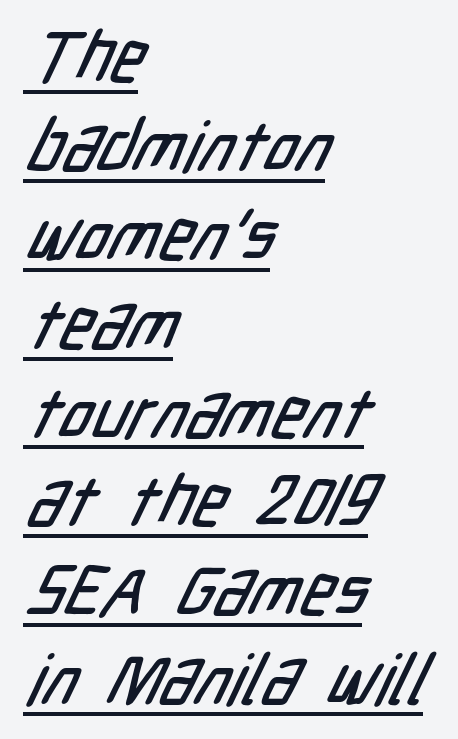
The passage shown is typeset with a sans-serif family. The face used here is rendered with its standard letterfit. Spacing verdict: proportional, widths tailored to each character. Honestly, the underline is the first thing you notice here. Horizontal bands of white between lines are of average thickness. The compositor pushed each line to the left boundary.
